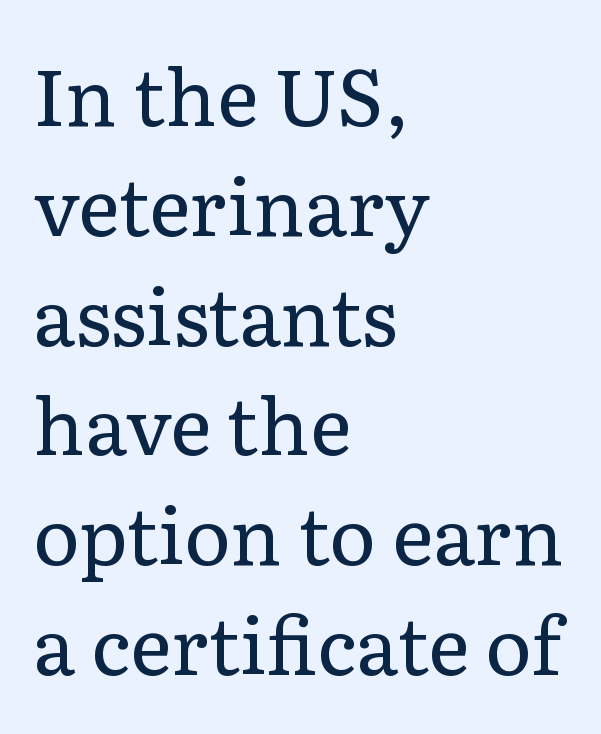
The image shows 79 px regular-weight serif type, upright; set left-aligned, normal line spacing (1.39x), normal letter spacing, not underlined; low stroke contrast and a medium x-height.
